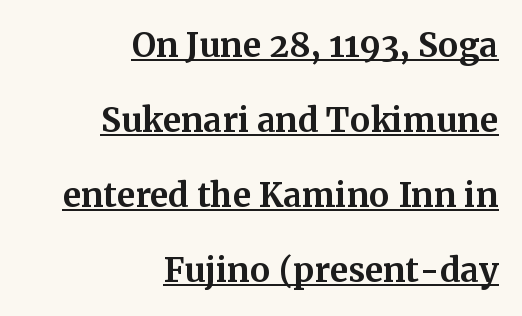
Q: Is the text bold? A: Yes.
Q: Is the text italic (slanted)? A: No, it is upright.
Q: Is the typeface a serif or a sans-serif typeface? A: Serif.
Q: Is the text underlined? A: Yes.
Q: How is the paragraph aligned? A: Right-aligned.
Q: Is the spacing between letters normal or unusually wide? A: Normal.
Q: Is the spacing between lines tight, normal or loose? A: Loose.
Q: Width (condensed, normal, or wide)? A: Normal.
Q: Stroke contrast? A: Medium.
Q: x-height? A: Medium.
Q: Monospaced? A: No.
